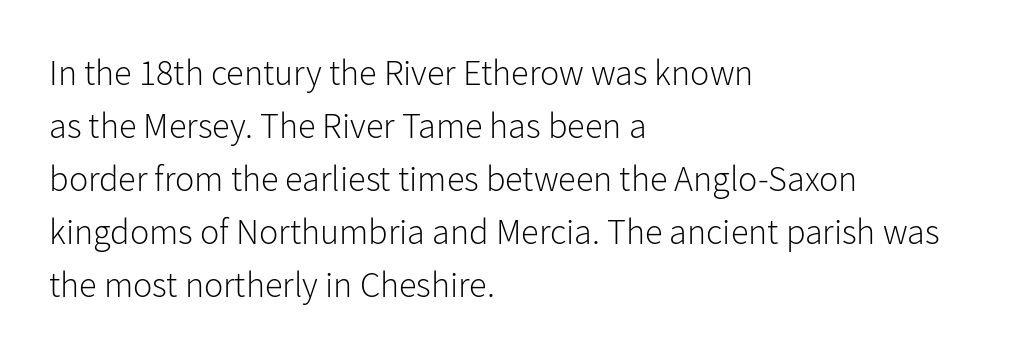
The image shows 36 px light sans-serif type, upright; set left-aligned, normal line spacing (1.47x), normal letter spacing, not underlined; low stroke contrast and a medium x-height.
